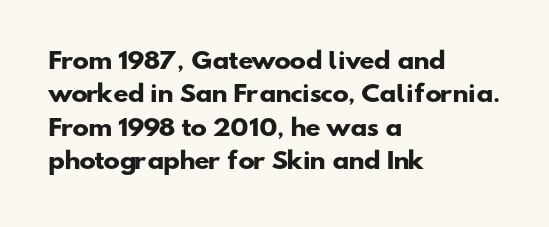
Q: Is the text bold? A: Yes.
Q: Is the text underlined? A: No.
Q: How is the paragraph aligned? A: Left-aligned.
Q: Is the spacing between letters normal or unusually wide? A: Normal.
Q: Is the spacing between lines tight, normal or loose? A: Normal.
